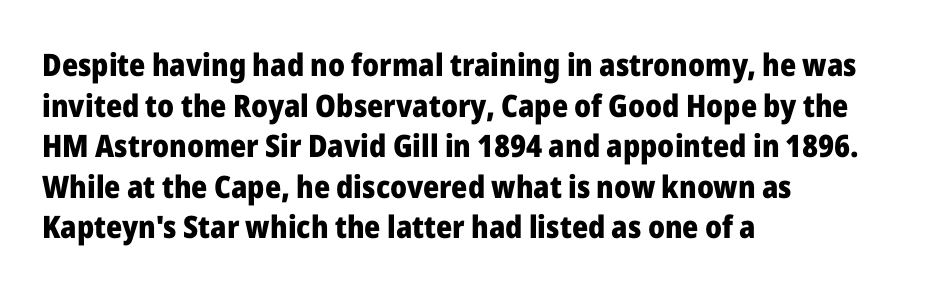
{"serif": "no", "italic": "no", "bold": "yes", "weight": "heavy", "width": "normal", "stroke_contrast": "low", "x_height": "medium", "monospaced": "no", "underline": "no", "align": "left", "line_spacing": "normal", "line_spacing_ratio": 1.31, "letter_spacing": "normal", "letter_spacing_em": 0.0, "glyph_px": 31}
